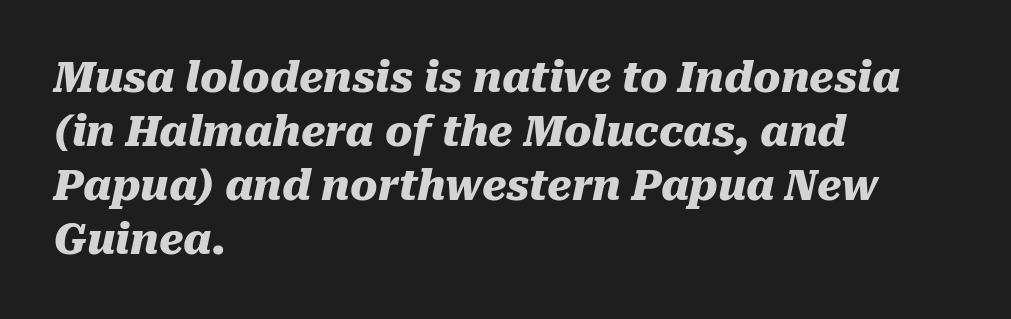
{"italic": "yes", "lean": "right", "slant_degrees": 10, "bold": "yes", "weight": "heavy", "width": "normal", "stroke_contrast": "medium", "x_height": "medium", "monospaced": "no", "underline": "no", "align": "left", "line_spacing": "normal", "line_spacing_ratio": 1.32, "letter_spacing": "normal", "letter_spacing_em": 0.0, "glyph_px": 41}
